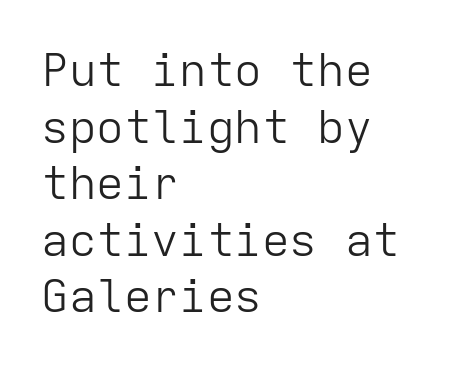
{"serif": "no", "italic": "no", "bold": "no", "weight": "light", "width": "normal", "stroke_contrast": "low", "x_height": "medium", "monospaced": "yes", "underline": "no", "align": "left", "line_spacing_ratio": 1.23, "letter_spacing": "normal", "letter_spacing_em": 0.0, "glyph_px": 46}
